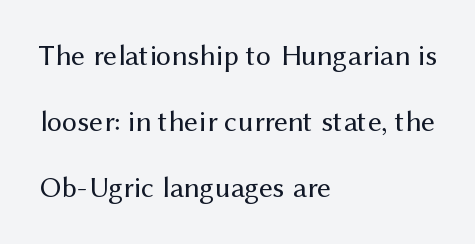
No feet cap the strokes, marking this as sans-serif type. Horizontal bands of white between lines are thick stripes. Bare-footed words on every line. The axis of the letterforms is exactly vertical. Where is the straight margin? On the left. Here the designer chose a conventional face with non-uniform glyph widths.
